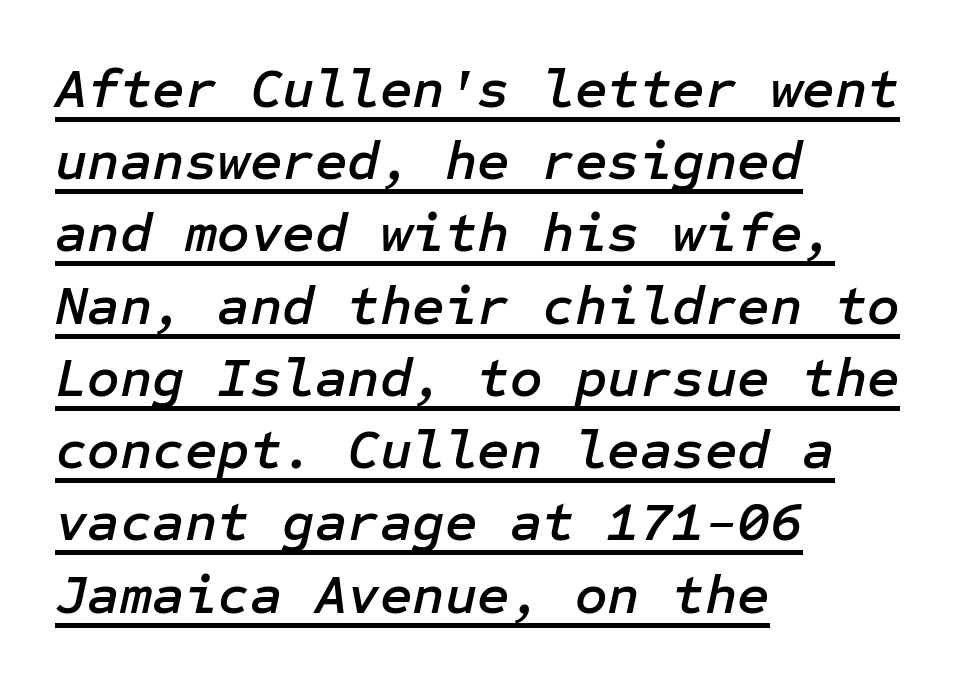
{"italic": "yes", "lean": "right", "slant_degrees": 12, "width": "normal", "stroke_contrast": "low", "x_height": "medium", "underline": "yes", "align": "left", "line_spacing": "normal", "line_spacing_ratio": 1.29, "letter_spacing": "normal", "letter_spacing_em": 0.0, "glyph_px": 56}
